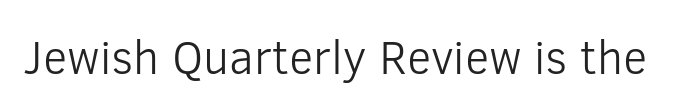
Q: Is the text bold? A: No.
Q: Is the text italic (slanted)? A: No, it is upright.
Q: Is the typeface a serif or a sans-serif typeface? A: Sans-serif.
Q: Is the text underlined? A: No.
Q: Is the spacing between letters normal or unusually wide? A: Normal.
Q: Width (condensed, normal, or wide)? A: Normal.
Q: Stroke contrast? A: Low.
Q: x-height? A: Medium.
Q: Monospaced? A: No.
